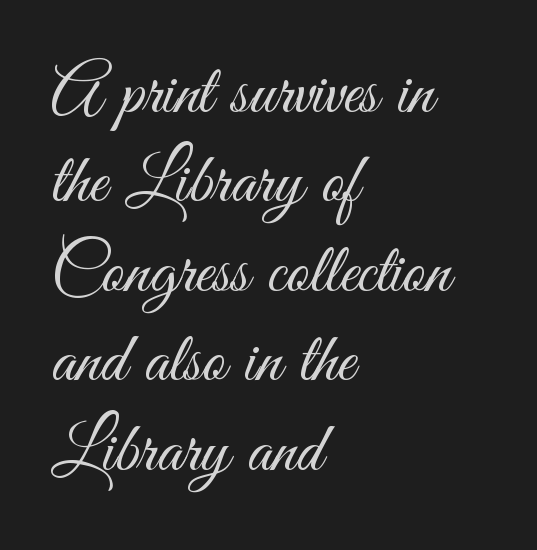
{"serif": "no", "bold": "no", "weight": "light", "width": "condensed", "stroke_contrast": "medium", "x_height": "small", "monospaced": "no", "underline": "no", "align": "left", "line_spacing": "normal", "line_spacing_ratio": 1.26, "letter_spacing": "normal", "letter_spacing_em": 0.0, "glyph_px": 71}
